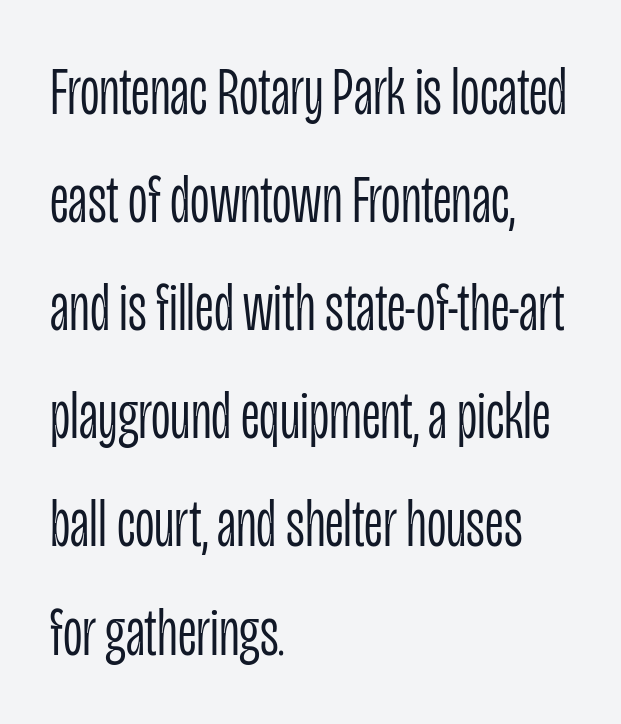
{"serif": "no", "italic": "no", "bold": "no", "weight": "light", "width": "condensed", "stroke_contrast": "low", "x_height": "large", "monospaced": "no", "underline": "no", "align": "left", "line_spacing": "normal", "line_spacing_ratio": 1.59, "letter_spacing": "normal", "letter_spacing_em": 0.0, "glyph_px": 68}
